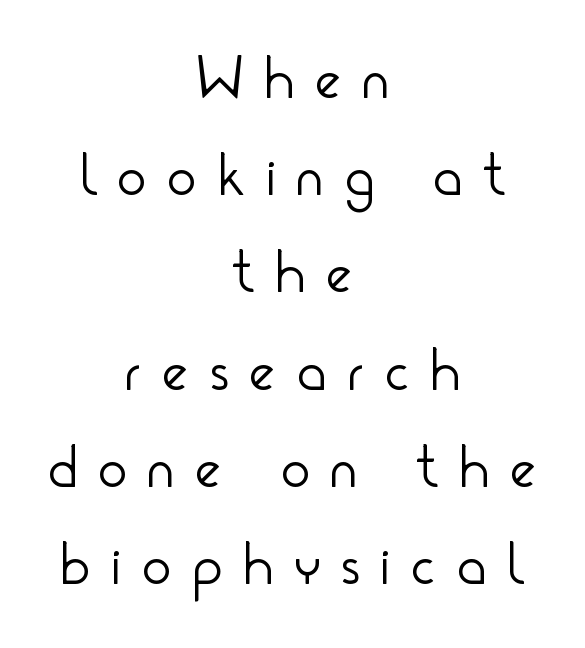
Q: Is the text bold? A: No.
Q: Is the text italic (slanted)? A: No, it is upright.
Q: Is the typeface a serif or a sans-serif typeface? A: Sans-serif.
Q: Is the text underlined? A: No.
Q: How is the paragraph aligned? A: Centered.
Q: Is the spacing between letters normal or unusually wide? A: Unusually wide.
Q: Is the spacing between lines tight, normal or loose? A: Normal.
Q: Width (condensed, normal, or wide)? A: Condensed.
Q: Stroke contrast? A: Low.
Q: x-height? A: Small.
Q: Monospaced? A: No.
